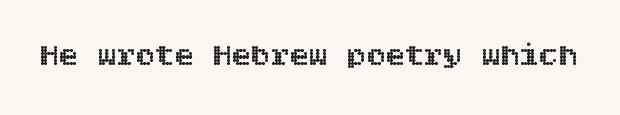
The image shows 32 px text type, upright; set normal letter spacing, not underlined; a large x-height.
